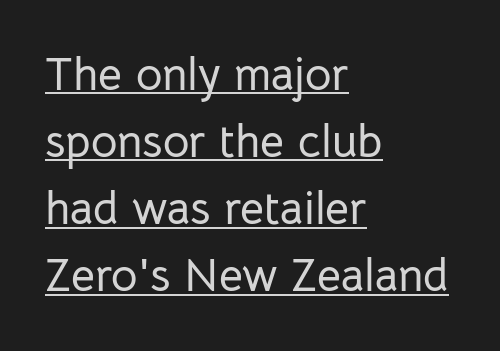
The image shows 46 px sans-serif type, upright; set left-aligned, normal line spacing (1.46x), normal letter spacing, underlined; low stroke contrast and a medium x-height.
